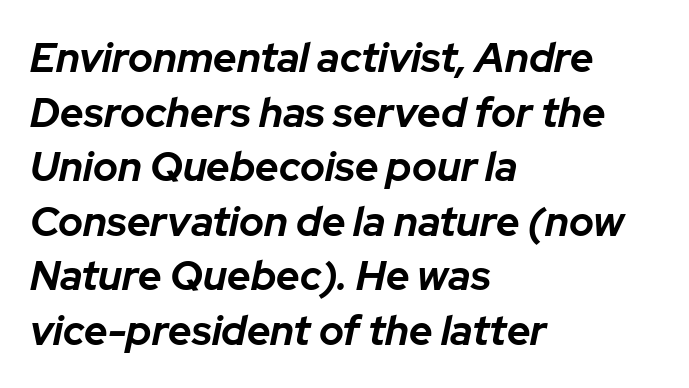
The image shows 41 px bold type, italic (leaning right); set left-aligned, normal line spacing (1.33x), normal letter spacing, not underlined; low stroke contrast and a medium x-height.
